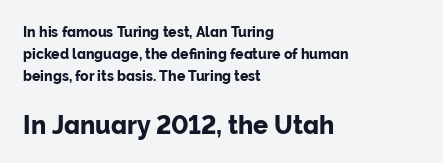
Q: Is the text italic (slanted)? A: No, it is upright.
Q: Is the text underlined? A: No.
Q: How is the paragraph aligned? A: Left-aligned.
Q: Is the spacing between letters normal or unusually wide? A: Normal.
Q: Is the spacing between lines tight, normal or loose? A: Normal.
Q: Which block of text is set in a larger size, the first (top) or the second (bottom)? A: The second (bottom) one.
